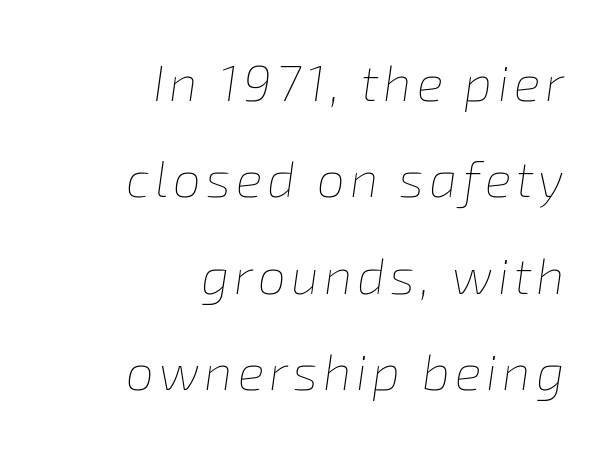
The image shows 50 px thin type, italic (leaning right); set right-aligned, loose line spacing (1.93x), not underlined; low stroke contrast and a medium x-height.
